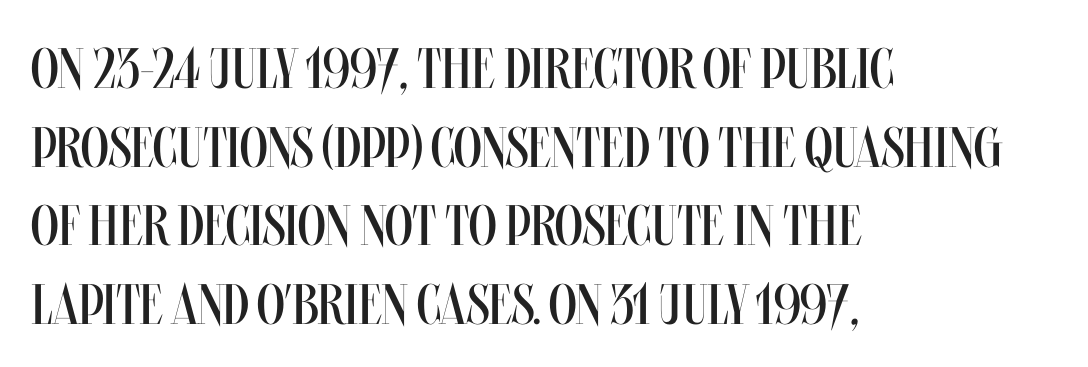
{"italic": "no", "bold": "no", "weight": "regular", "width": "condensed", "stroke_contrast": "medium", "x_height": "large", "monospaced": "no", "underline": "no", "align": "left", "line_spacing": "normal", "line_spacing_ratio": 1.38, "letter_spacing": "normal", "letter_spacing_em": 0.0, "glyph_px": 57}
